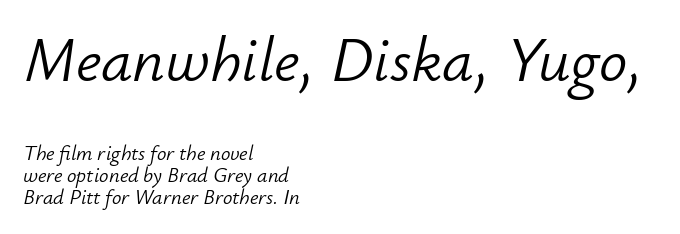
The cut favours lightness, reaching ordinary text weight at its darkest. The letters are slanted; this is an italic face. Rule under the text: the space is simply empty. The line texture is even and compact thanks to regular tracking. Large over small — that's the arrangement of the two blocks here.
